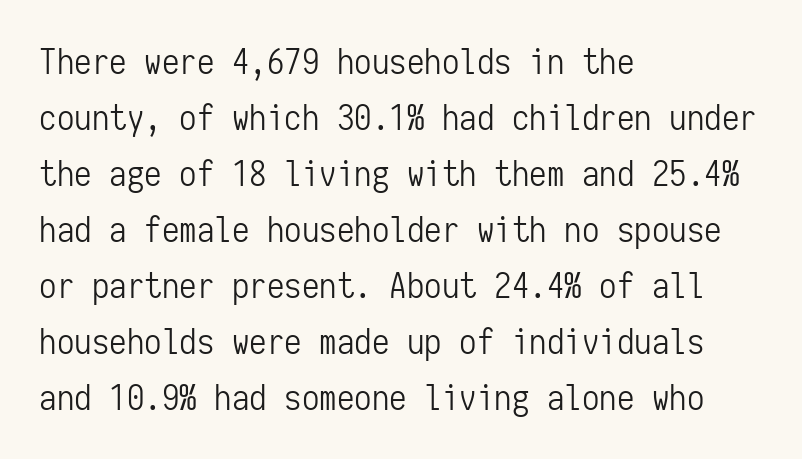
{"serif": "no", "italic": "no", "bold": "no", "weight": "light", "width": "condensed", "stroke_contrast": "low", "x_height": "medium", "monospaced": "yes", "underline": "no", "align": "left", "line_spacing": "normal", "line_spacing_ratio": 1.6, "letter_spacing": "normal", "letter_spacing_em": 0.0, "glyph_px": 35}
